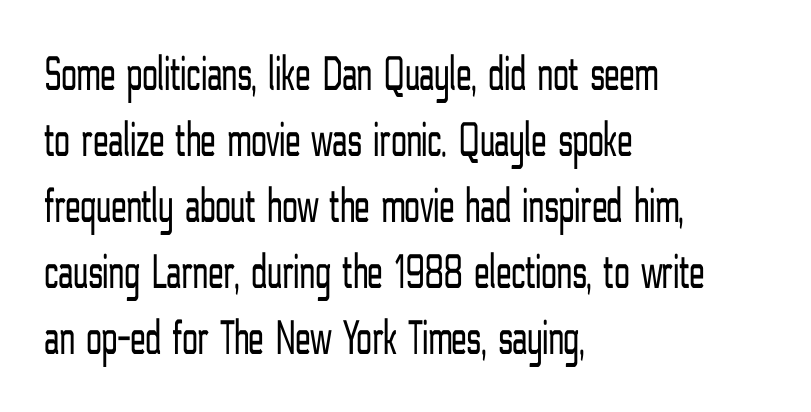
Q: Is the text bold? A: No.
Q: Is the text italic (slanted)? A: No, it is upright.
Q: Is the typeface a serif or a sans-serif typeface? A: Sans-serif.
Q: Is the text underlined? A: No.
Q: How is the paragraph aligned? A: Left-aligned.
Q: Is the spacing between letters normal or unusually wide? A: Normal.
Q: Is the spacing between lines tight, normal or loose? A: Normal.
Q: Width (condensed, normal, or wide)? A: Condensed.
Q: Stroke contrast? A: Low.
Q: x-height? A: Medium.
Q: Monospaced? A: No.
